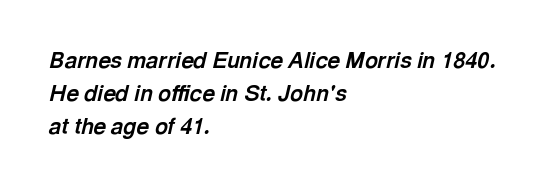
The image shows 22 px bold type, italic (leaning right); set left-aligned, normal line spacing (1.49x), normal letter spacing, not underlined.
